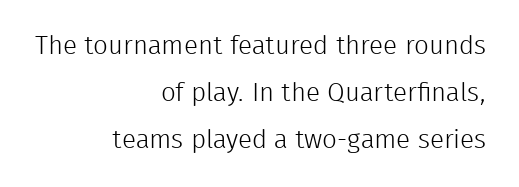
The image shows 26 px text type, upright; set right-aligned, line spacing 1.8x, normal letter spacing, not underlined.
